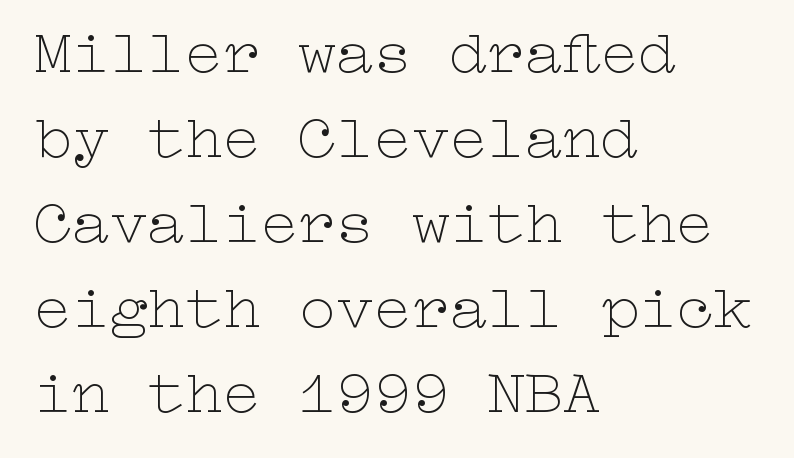
{"italic": "no", "bold": "no", "weight": "thin", "width": "wide", "stroke_contrast": "low", "x_height": "medium", "underline": "no", "align": "left", "line_spacing": "normal", "line_spacing_ratio": 1.35, "letter_spacing": "normal", "letter_spacing_em": 0.0, "glyph_px": 63}
